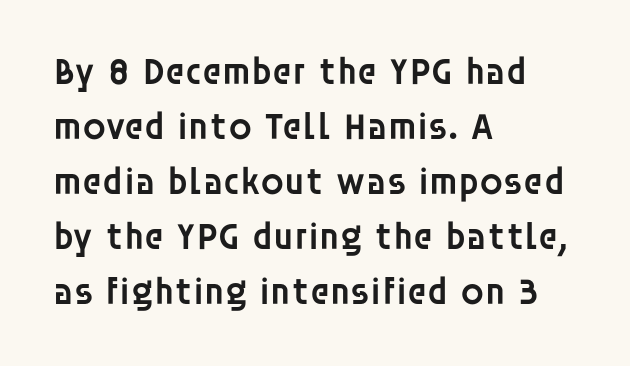
The image shows 38 px semibold sans-serif type, upright; set left-aligned, normal line spacing (1.45x), normal letter spacing, not underlined; low stroke contrast and a large x-height.
